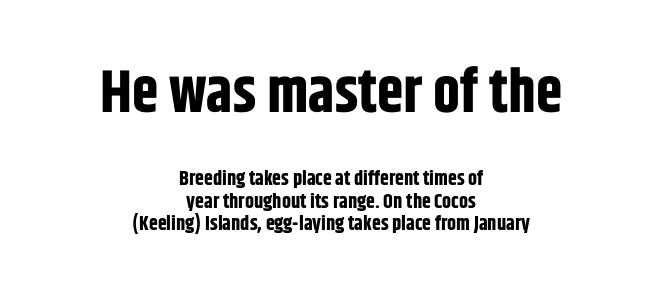
These lines are rendered in a variable-pitch font. The leading is snug, giving the passage a crowded texture. Is there any slant? The stems are plumb. In this sample the first text group is rendered at the bigger scale. Compared with typical body copy, the letter spacing here is the same.
